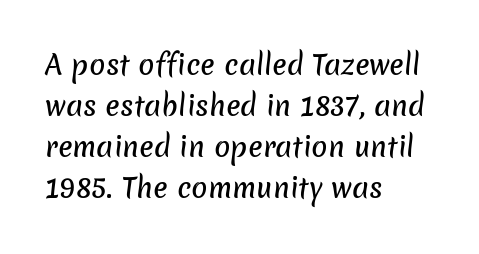
The paragraph has a hard left edge and a soft right edge. The leading is moderate, giving the passage an even texture. Has an underline been added? It has not. The line texture is even and compact thanks to regular tracking.
